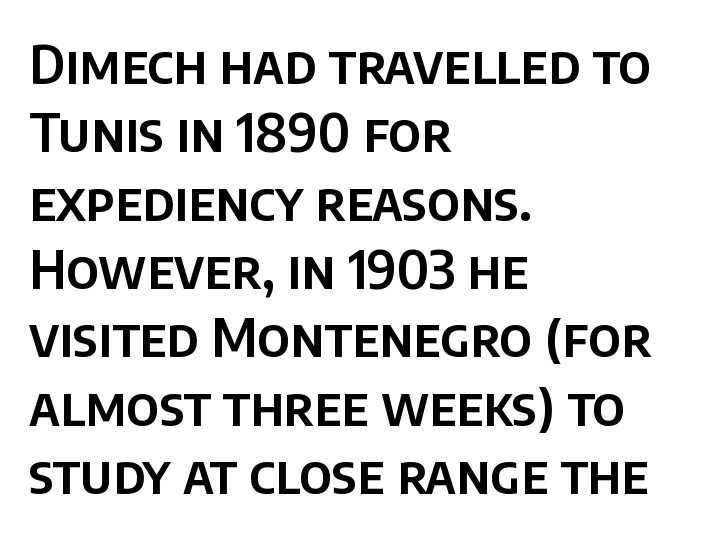
The space between consecutive lines is moderate. Character widths vary here, with narrow letters taking less room than wide ones. Letters rest on an invisible, unmarked baseline. A typesetter would call this zero additional tracking. Reading down the block, your eye returns to a fixed left position each line. This is roman type, the default non-slanted kind.
